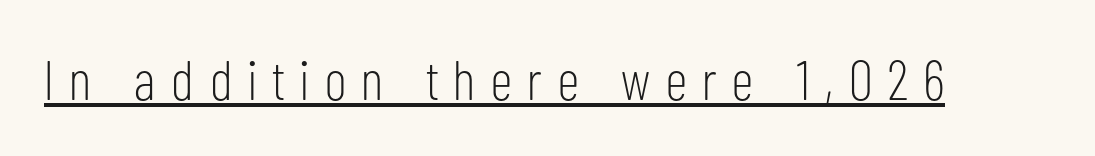
Here the glyphs are tracked loosely, breaking word shapes into spaced letters. Is this a fixed-width face? No — the glyphs have proportional, varying widths. The type family on display is of the sans-serif kind. In designer terms, the underline attribute is active on this setting.
